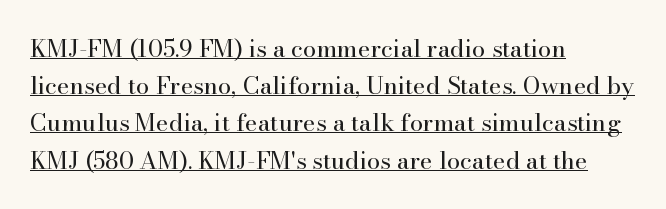
{"italic": "no", "bold": "no", "underline": "yes", "align": "left", "line_spacing": "normal", "line_spacing_ratio": 1.55, "letter_spacing": "normal", "letter_spacing_em": 0.0, "glyph_px": 24}
